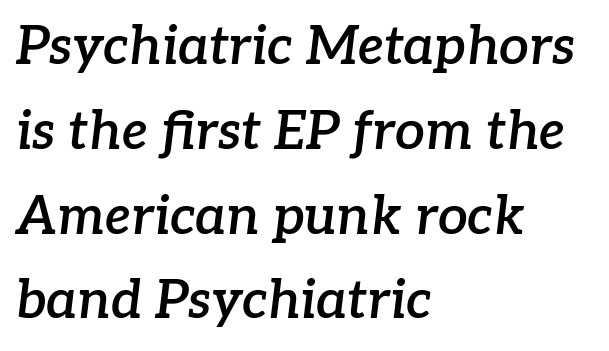
{"serif": "yes", "italic": "yes", "lean": "right", "slant_degrees": 7, "bold": "semi", "weight": "semibold", "width": "normal", "stroke_contrast": "low", "x_height": "medium", "monospaced": "no", "underline": "no", "align": "left", "line_spacing": "normal", "line_spacing_ratio": 1.6, "letter_spacing": "normal", "letter_spacing_em": 0.0, "glyph_px": 53}
